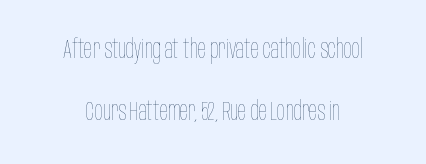
Q: Is the text bold? A: No.
Q: Is the text italic (slanted)? A: No, it is upright.
Q: Is the text underlined? A: No.
Q: How is the paragraph aligned? A: Centered.
Q: Is the spacing between letters normal or unusually wide? A: Normal.
Q: Is the spacing between lines tight, normal or loose? A: Loose.
